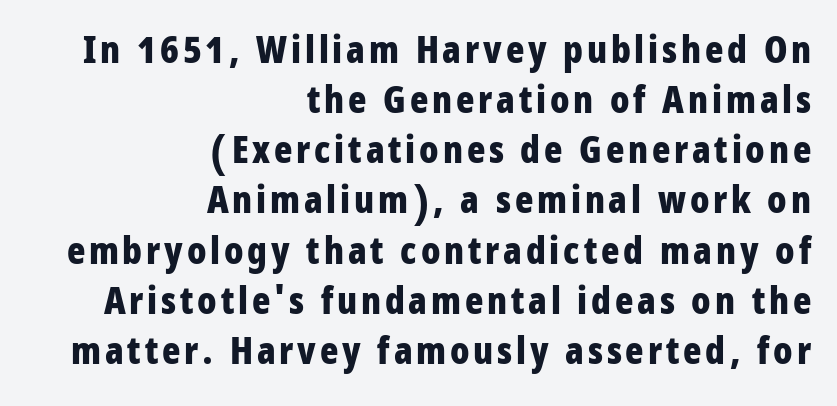
The image shows 38 px bold, condensed sans-serif type, upright; set right-aligned, normal line spacing (1.32x), not underlined; low stroke contrast and a large x-height.
